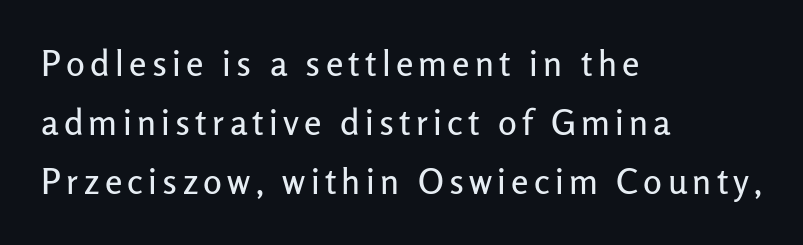
Q: Is the text italic (slanted)? A: No, it is upright.
Q: Is the typeface a serif or a sans-serif typeface? A: Sans-serif.
Q: Is the text underlined? A: No.
Q: How is the paragraph aligned? A: Left-aligned.
Q: Is the spacing between lines tight, normal or loose? A: Normal.
Q: Width (condensed, normal, or wide)? A: Normal.
Q: Stroke contrast? A: Low.
Q: x-height? A: Medium.
Q: Monospaced? A: No.
